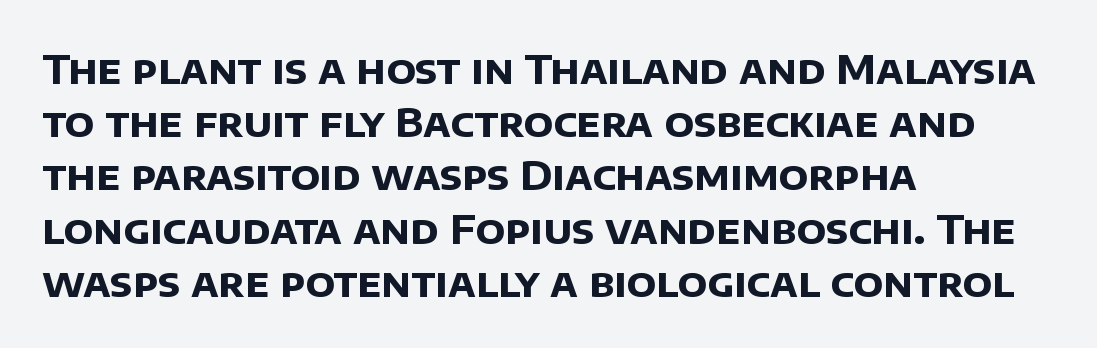
Looks like regular typesetting: each glyph gets only the width it needs. Letters rest on an invisible, unmarked baseline. Summary of weight: heavy, a full bold. To sum up the face: it is a sans, with no serifs. The lines in this sample share a left origin and differ only in where they stop. The tracking reads as untouched default to a designer's eye.
